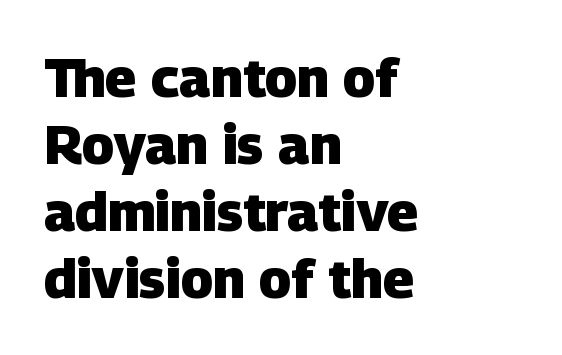
{"serif": "no", "bold": "yes", "weight": "heavy", "width": "normal", "stroke_contrast": "low", "x_height": "large", "monospaced": "no", "underline": "no", "align": "left", "line_spacing_ratio": 1.24, "letter_spacing": "normal", "letter_spacing_em": 0.0, "glyph_px": 54}
